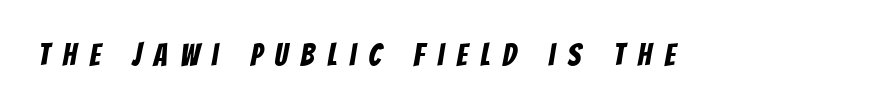
These lines are rendered in a variable-pitch font. This rendering employs a face without finishing strokes, i.e., a sans-serif. The horizontal fit of the characters is loose and conspicuously gappy. Words float on clear page, feet unadorned.
